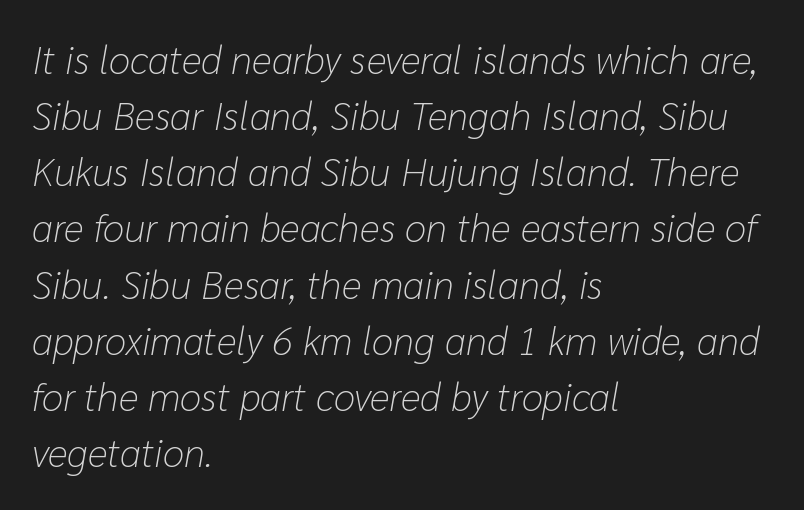
Q: Is the text bold? A: No.
Q: Is the text italic (slanted)? A: Yes, it leans right by about 10 degrees.
Q: Is the text underlined? A: No.
Q: How is the paragraph aligned? A: Left-aligned.
Q: Is the spacing between letters normal or unusually wide? A: Normal.
Q: Is the spacing between lines tight, normal or loose? A: Normal.
Q: Width (condensed, normal, or wide)? A: Normal.
Q: Stroke contrast? A: Low.
Q: x-height? A: Medium.
Q: Monospaced? A: No.
